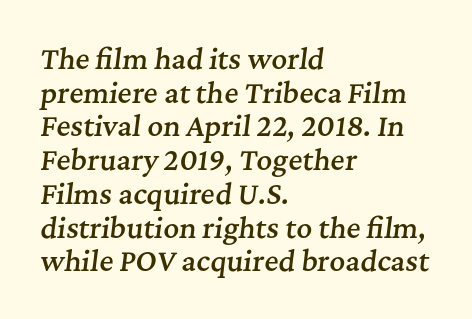
{"italic": "yes", "lean": "right", "slant_degrees": 7, "bold": "semi", "underline": "no", "align": "left", "line_spacing": "normal", "line_spacing_ratio": 1.25, "letter_spacing": "normal", "letter_spacing_em": 0.0, "glyph_px": 27}
